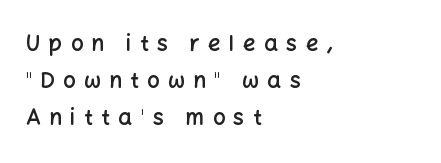
{"italic": "no", "bold": "semi", "underline": "no", "align": "left", "line_spacing": "normal", "line_spacing_ratio": 1.68, "letter_spacing": "wide", "letter_spacing_em": 0.38, "glyph_px": 22}
